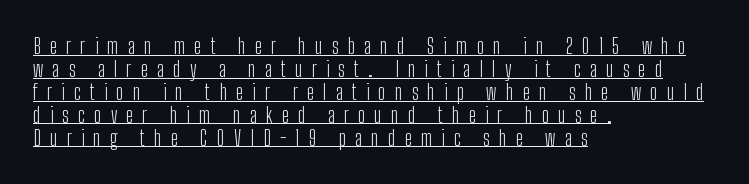
Q: Is the text bold? A: No.
Q: Is the text italic (slanted)? A: No, it is upright.
Q: Is the text underlined? A: Yes.
Q: How is the paragraph aligned? A: Left-aligned.
Q: Is the spacing between letters normal or unusually wide? A: Unusually wide.
Q: Is the spacing between lines tight, normal or loose? A: Tight.
